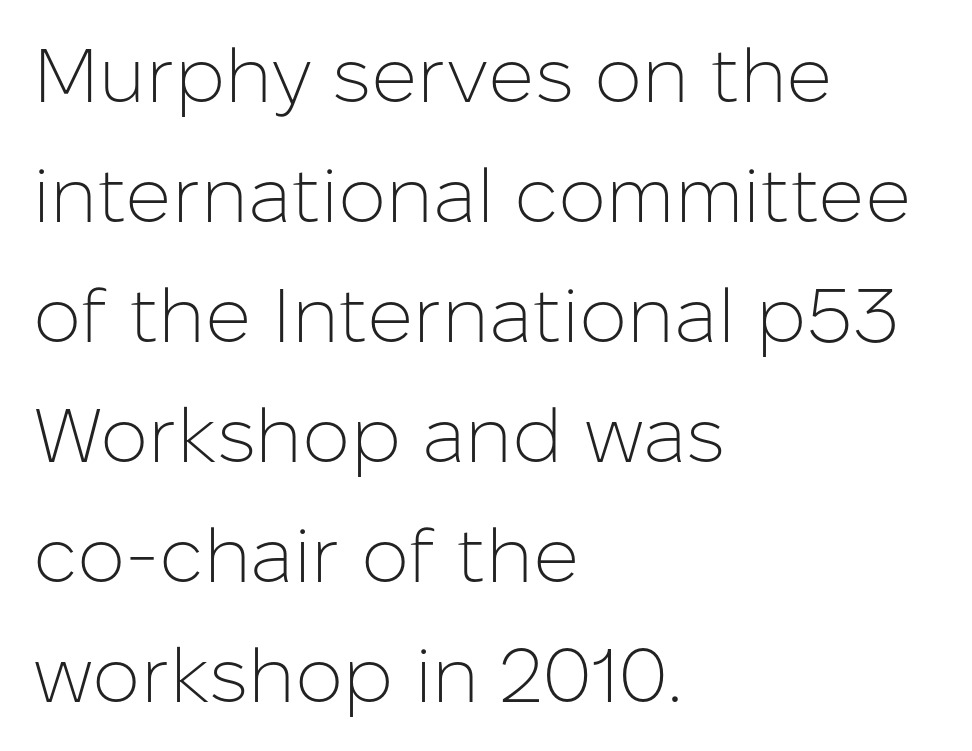
Q: Is the text bold? A: No.
Q: Is the text italic (slanted)? A: No, it is upright.
Q: Is the typeface a serif or a sans-serif typeface? A: Sans-serif.
Q: Is the text underlined? A: No.
Q: How is the paragraph aligned? A: Left-aligned.
Q: Is the spacing between letters normal or unusually wide? A: Normal.
Q: Is the spacing between lines tight, normal or loose? A: Normal.
Q: Width (condensed, normal, or wide)? A: Normal.
Q: Stroke contrast? A: Low.
Q: x-height? A: Medium.
Q: Monospaced? A: No.
